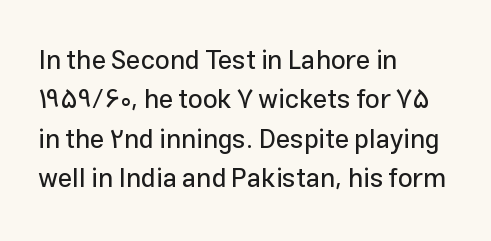
The image shows 26 px text type, upright; set left-aligned, normal line spacing (1.51x), normal letter spacing, not underlined.
